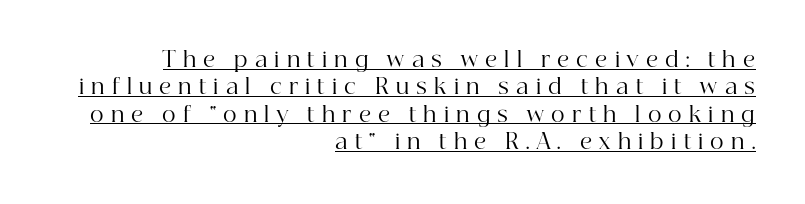
The image shows 21 px text type, upright; set right-aligned, normal line spacing (1.3x), unusually wide letter spacing (+0.34 em), underlined.
